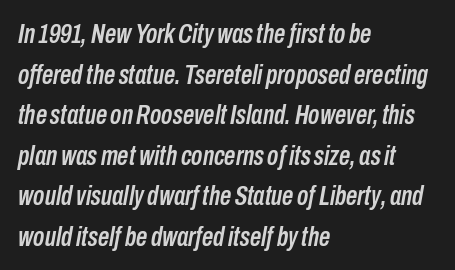
The image shows 28 px condensed type, italic (leaning right); set left-aligned, normal line spacing (1.45x), normal letter spacing, not underlined; low stroke contrast and a medium x-height.
